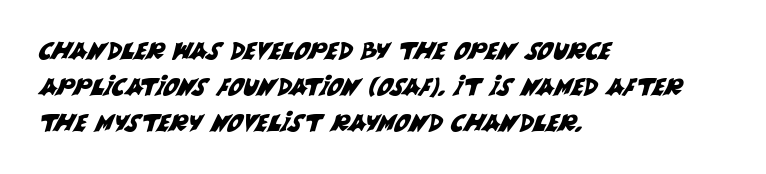
Q: Is the text underlined? A: No.
Q: How is the paragraph aligned? A: Left-aligned.
Q: Is the spacing between letters normal or unusually wide? A: Normal.
Q: Is the spacing between lines tight, normal or loose? A: Normal.
